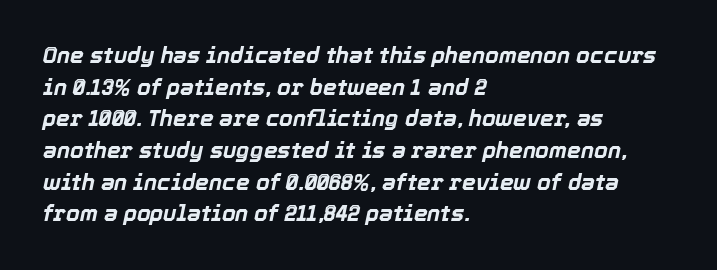
The image shows 22 px bold type, italic (leaning right); set left-aligned, normal line spacing (1.44x), normal letter spacing, not underlined.
